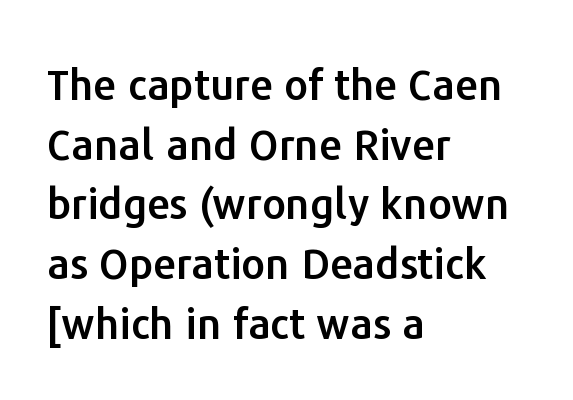
The image shows 42 px sans-serif type, upright; set left-aligned, normal line spacing (1.42x), normal letter spacing, not underlined; low stroke contrast and a medium x-height.
